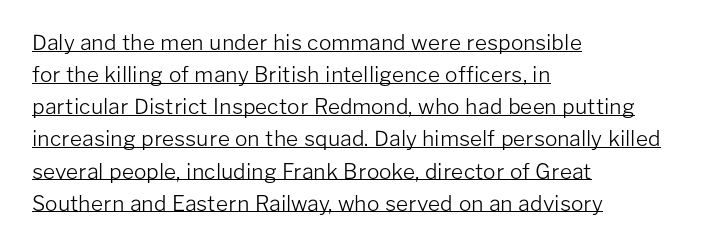
{"italic": "no", "bold": "no", "underline": "yes", "align": "left", "line_spacing": "normal", "line_spacing_ratio": 1.53, "letter_spacing": "normal", "letter_spacing_em": 0.0, "glyph_px": 21}
